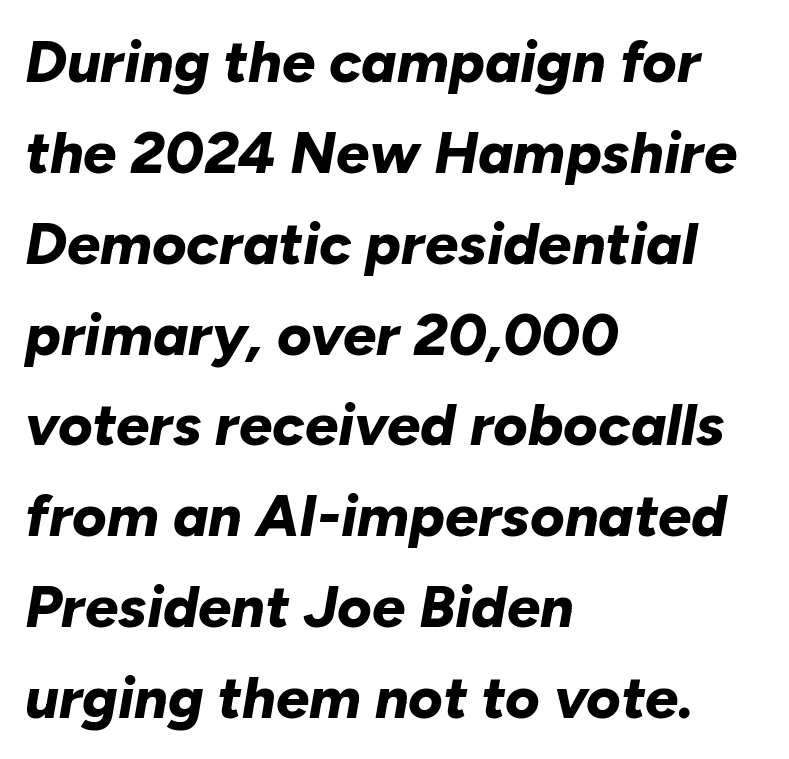
The text block is weighted toward the left margin, trailing off unevenly rightward. How would I describe the line gaps? Plain and ordinary. The letters are slanted; this is an italic face. Nobody touched the tracking dial on this one. A typesetter would call this proportional, since set widths differ per character. The rendering uses a bold face; every stroke is thick and dark.
